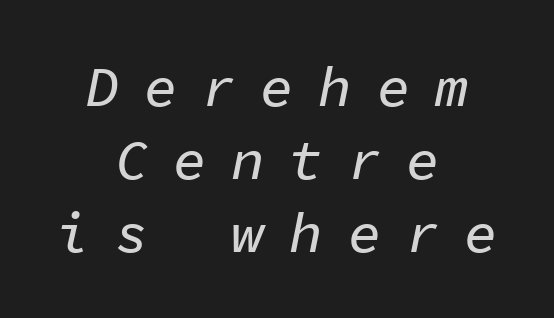
The image shows 56 px text type, italic (leaning right), monospaced; set centered, normal line spacing (1.3x), unusually wide letter spacing (+0.44 em), not underlined; low stroke contrast and a medium x-height.
